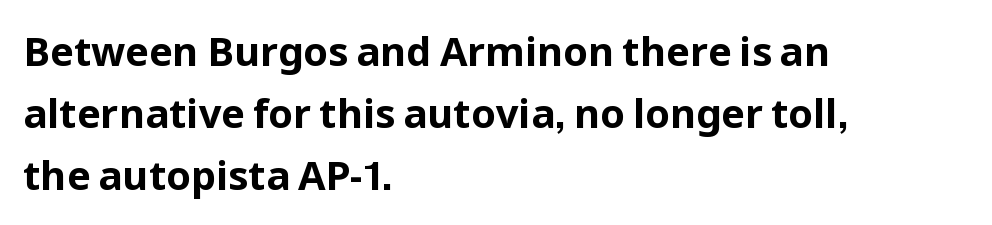
{"serif": "no", "italic": "no", "bold": "yes", "weight": "bold", "width": "normal", "stroke_contrast": "low", "x_height": "medium", "monospaced": "no", "underline": "no", "align": "left", "line_spacing": "normal", "line_spacing_ratio": 1.55, "letter_spacing": "normal", "letter_spacing_em": 0.0, "glyph_px": 40}
